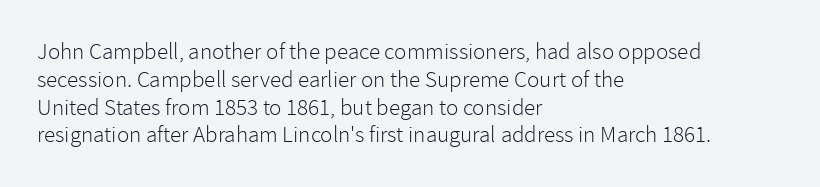
Italic: no, the glyphs are upright roman. Typeset ragged right — the left edge is the straight one. The gaps between neighbouring characters are ordinary and unremarkable. No letter is thick-stroked: the sample isn't bold. Lines of text with bare space underneath.
